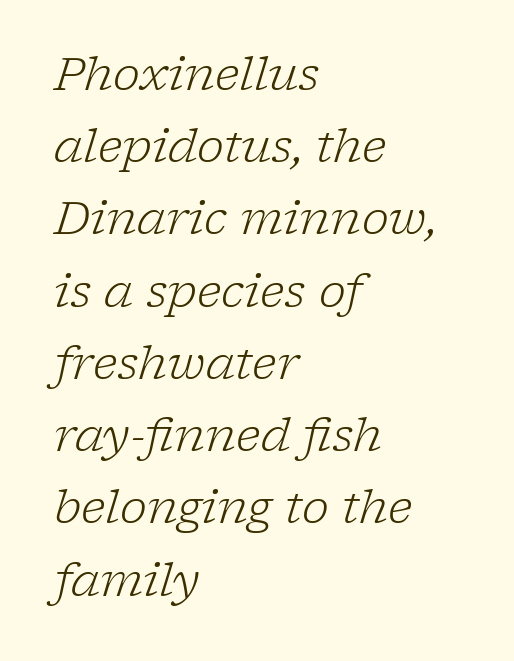
Stems here are at most as thick as an everyday book face. These lines sit exactly where default settings would place them. The font family rendered here belongs to the serif group. There is no visible air inserted between adjacent glyphs. The gap between lines stays unmarked.
